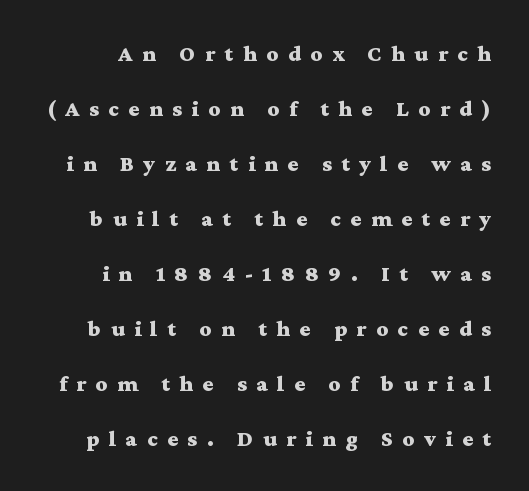
{"italic": "no", "bold": "yes", "underline": "no", "line_spacing": "loose", "line_spacing_ratio": 2.39, "letter_spacing": "wide", "letter_spacing_em": 0.41, "glyph_px": 23}
